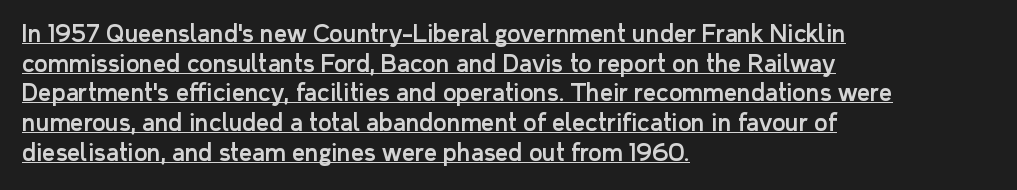
The image shows 23 px text type, upright; set left-aligned, normal line spacing (1.29x), normal letter spacing, underlined.
